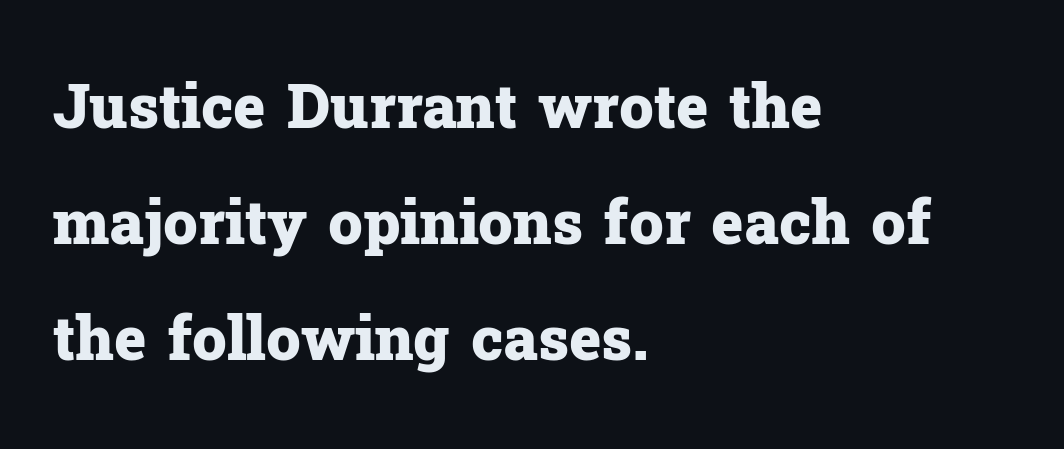
To sum up the face: it has serifs. These lines stack with their left ends in a neat column. Does the leading feel generous? Absolutely, it's lavish. Proportional: the letters do not fall into vertical columns. Inter-character spacing is left at the font's built-in metrics.
